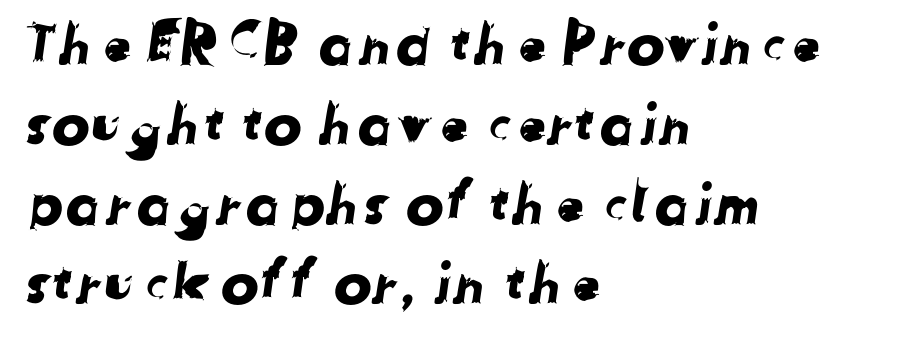
The leading is moderate, giving the passage an even texture. Here the designer chose a conventional face with non-uniform glyph widths. The lines are quadded left. The horizontal fit of the characters is conventional and even. Descender tails drop into unmarked territory.
